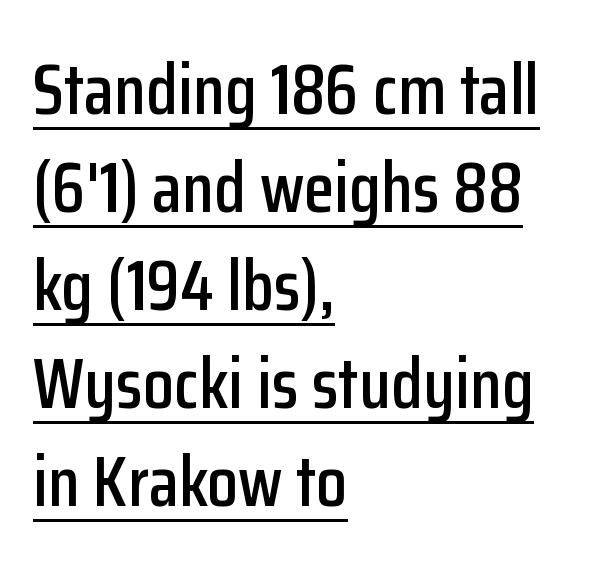
{"serif": "no", "italic": "no", "width": "condensed", "stroke_contrast": "low", "x_height": "medium", "monospaced": "no", "underline": "yes", "align": "left", "line_spacing": "normal", "line_spacing_ratio": 1.38, "letter_spacing": "normal", "letter_spacing_em": 0.0, "glyph_px": 71}
